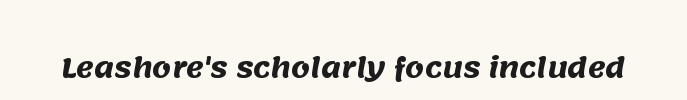
{"bold": "yes", "underline": "no", "letter_spacing": "normal", "letter_spacing_em": 0.0, "glyph_px": 27}
